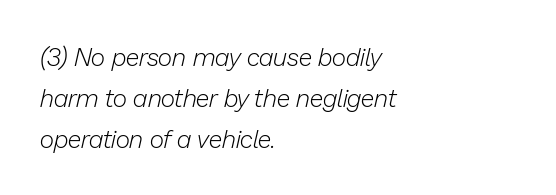
Leading: standard. This rendering uses left alignment, leaving the right contour irregular. The letters look calm and open, with moderate or lighter stems. Standard letterfit; no display-style spreading of the glyphs. The strip under each line holds only bare page. The typography opts for an oblique posture over an upright one.
